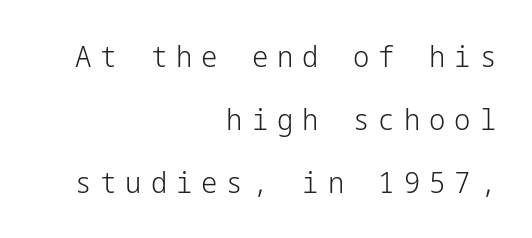
The image shows 29 px light sans-serif type, upright; set right-aligned, loose line spacing (2.17x), unusually wide letter spacing (+0.31 em), not underlined; low stroke contrast and a medium x-height.
